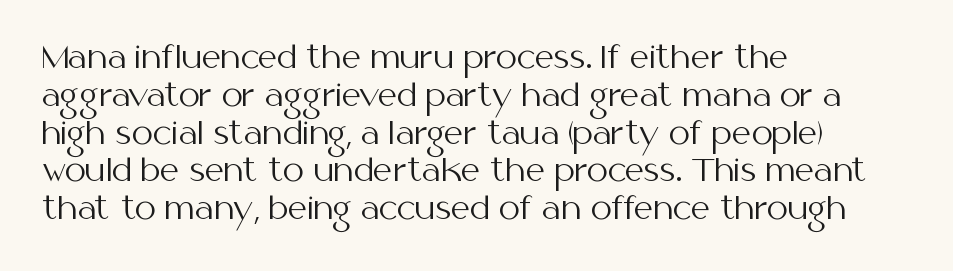
{"serif": "no", "italic": "no", "bold": "no", "weight": "regular", "width": "normal", "stroke_contrast": "medium", "x_height": "medium", "monospaced": "no", "underline": "no", "align": "left", "line_spacing": "normal", "line_spacing_ratio": 1.26, "letter_spacing": "normal", "letter_spacing_em": 0.0, "glyph_px": 30}
